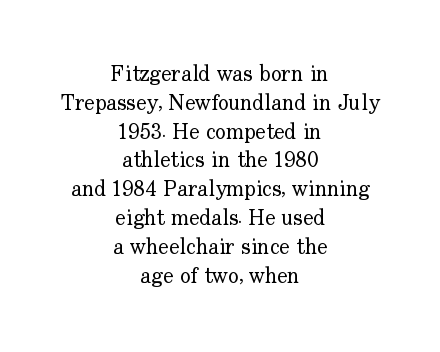
Letter spacing: default. One glance says typical: line gaps are just what's usual. The type sits square on the baseline with zero lean. Centered paragraph, ragged on both sides. The space beneath each line is pristine and unruled. The strokes are not fattened; the text isn't bold.
